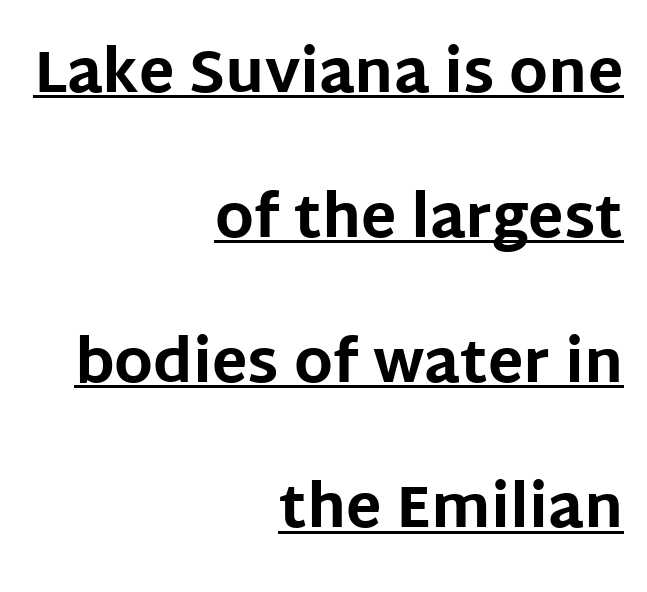
Q: Is the text bold? A: Yes.
Q: Is the text italic (slanted)? A: No, it is upright.
Q: Is the typeface a serif or a sans-serif typeface? A: Sans-serif.
Q: Is the text underlined? A: Yes.
Q: How is the paragraph aligned? A: Right-aligned.
Q: Is the spacing between letters normal or unusually wide? A: Normal.
Q: Is the spacing between lines tight, normal or loose? A: Loose.
Q: Width (condensed, normal, or wide)? A: Normal.
Q: Stroke contrast? A: Low.
Q: x-height? A: Large.
Q: Monospaced? A: No.
